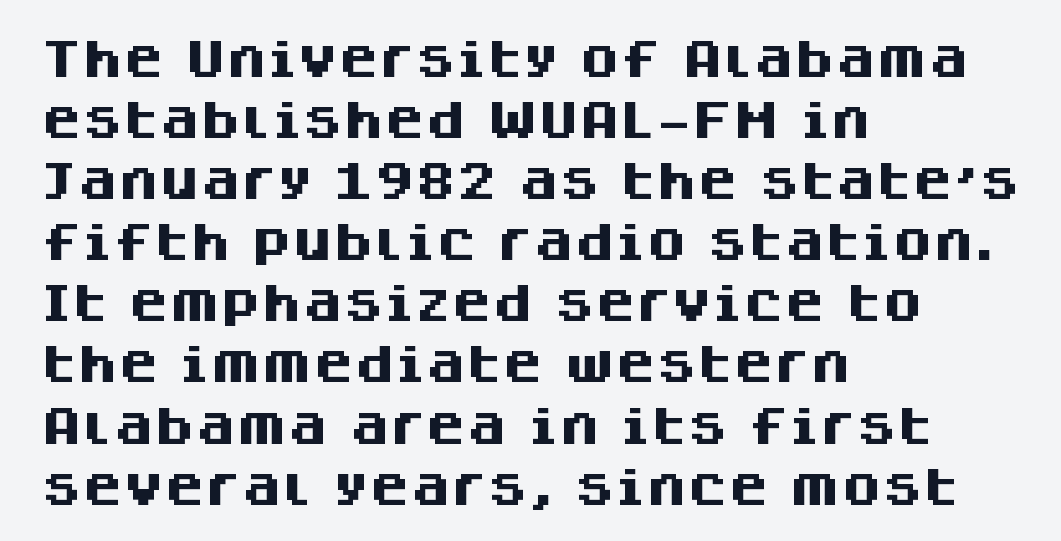
Quick note: not italic, upright. How heavy is the stroke? Heavy — this is a bold. If you measured baseline to baseline, you'd find a middling distance. Spacing between characters is what you'd get straight out of the box.
